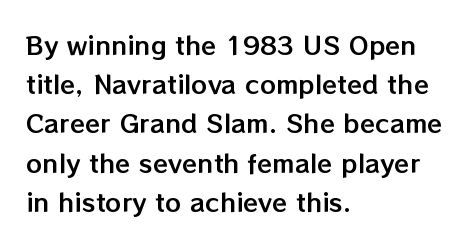
{"italic": "no", "underline": "no", "align": "left", "line_spacing": "normal", "line_spacing_ratio": 1.57, "letter_spacing": "normal", "letter_spacing_em": 0.0, "glyph_px": 25}
